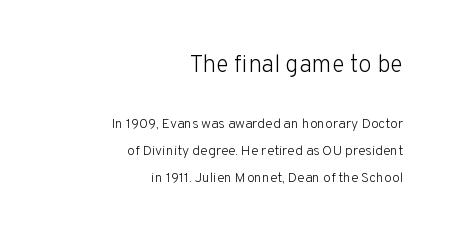
{"italic": "no", "bold": "no", "underline": "no", "align": "right", "line_spacing": "loose", "line_spacing_ratio": 1.91, "letter_spacing": "normal", "letter_spacing_em": 0.0, "larger_block": "first", "size_ratio": 1.71, "glyph_px": 24}
